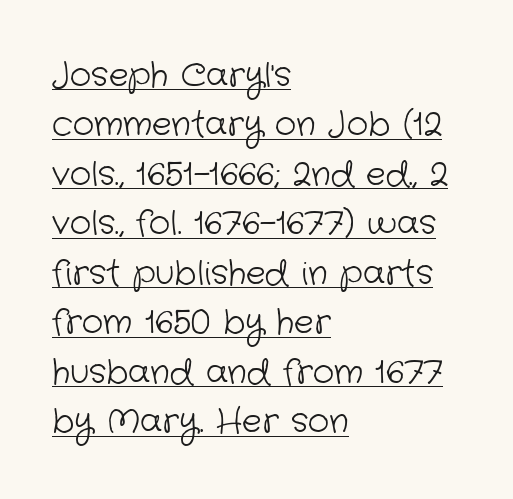
{"serif": "no", "bold": "no", "weight": "light", "width": "normal", "stroke_contrast": "low", "x_height": "medium", "monospaced": "no", "underline": "yes", "align": "left", "line_spacing": "normal", "line_spacing_ratio": 1.5, "letter_spacing": "normal", "letter_spacing_em": 0.0, "glyph_px": 33}
